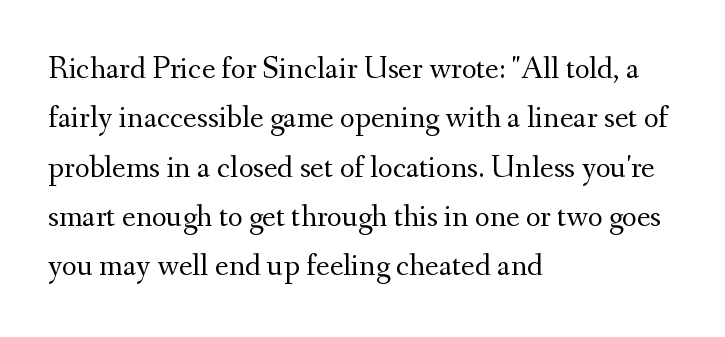
Descender tails drop into unmarked territory. These lines sit exactly where default settings would place them. The paragraph shown leans on its left margin. The passage shown is typeset with a serif family.
